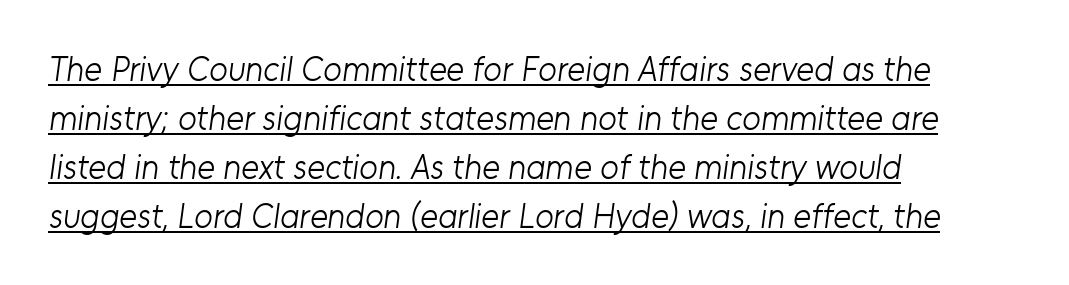
{"serif": "no", "bold": "no", "weight": "light", "width": "normal", "stroke_contrast": "low", "x_height": "medium", "monospaced": "no", "underline": "yes", "align": "left", "line_spacing": "normal", "line_spacing_ratio": 1.44, "letter_spacing": "normal", "letter_spacing_em": 0.0, "glyph_px": 34}
